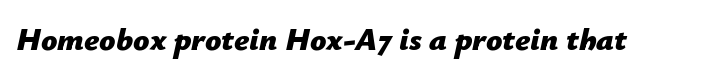
Designer's note — italics engaged. Does extra space separate the letters? No, they use regular spacing. I'd describe the lettering as bold — thick and assertive. Each letter keeps its own natural width here, so spacing adapts to shape.
